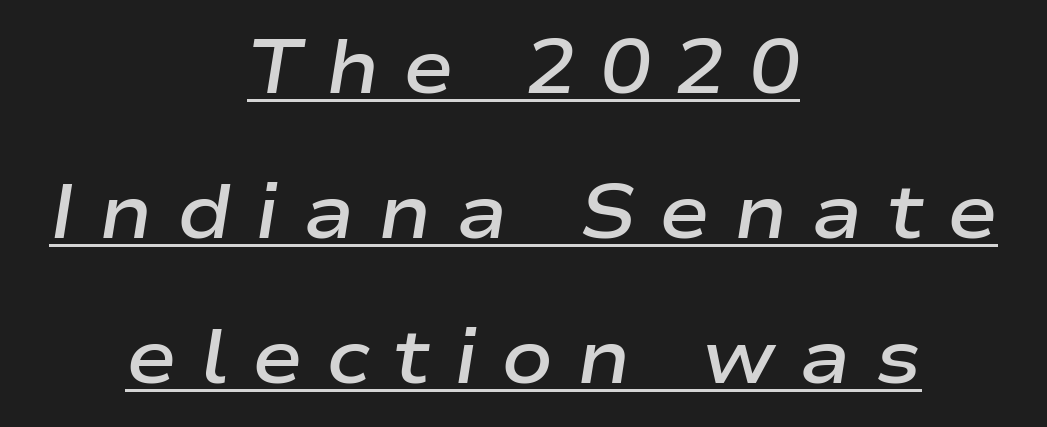
The image shows 76 px semibold, wide type, italic (leaning right); set centered, loose line spacing (1.91x), unusually wide letter spacing (+0.31 em), underlined; low stroke contrast and a medium x-height.
